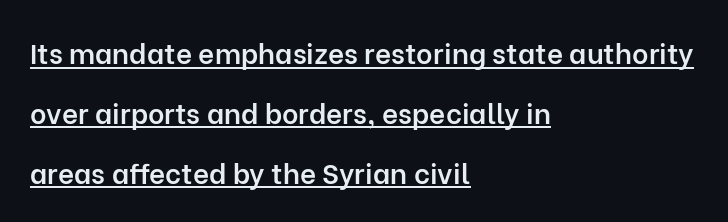
Do the characters align in a grid? No, the font is proportional. Observe the absence of serifs on each vertical stroke in this sample. Leading is clearly above the norm, producing a sparse column. Upright lettering throughout. The lettering is marked with a stroke running underneath it. All the whitespace from short lines collects on the right.
